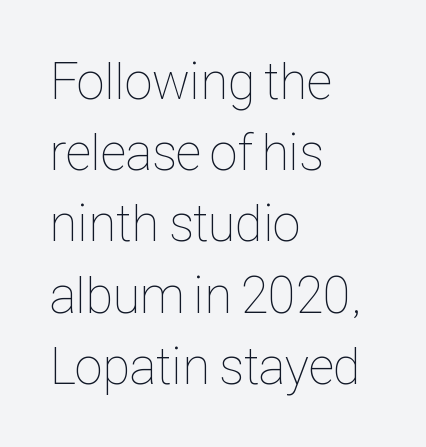
Q: Is the text bold? A: No.
Q: Is the text italic (slanted)? A: No, it is upright.
Q: Is the text underlined? A: No.
Q: How is the paragraph aligned? A: Left-aligned.
Q: Is the spacing between letters normal or unusually wide? A: Normal.
Q: Is the spacing between lines tight, normal or loose? A: Normal.
Q: Width (condensed, normal, or wide)? A: Condensed.
Q: Stroke contrast? A: Low.
Q: x-height? A: Medium.
Q: Monospaced? A: No.
